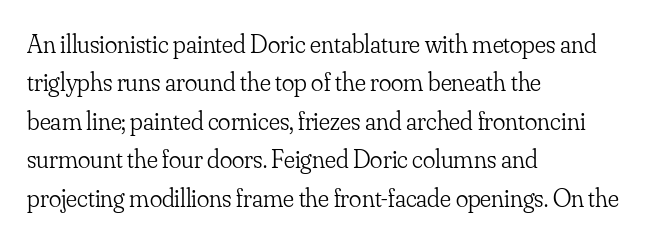
Q: Is the text bold? A: No.
Q: Is the text italic (slanted)? A: No, it is upright.
Q: Is the text underlined? A: No.
Q: How is the paragraph aligned? A: Left-aligned.
Q: Is the spacing between letters normal or unusually wide? A: Normal.
Q: Is the spacing between lines tight, normal or loose? A: Normal.
